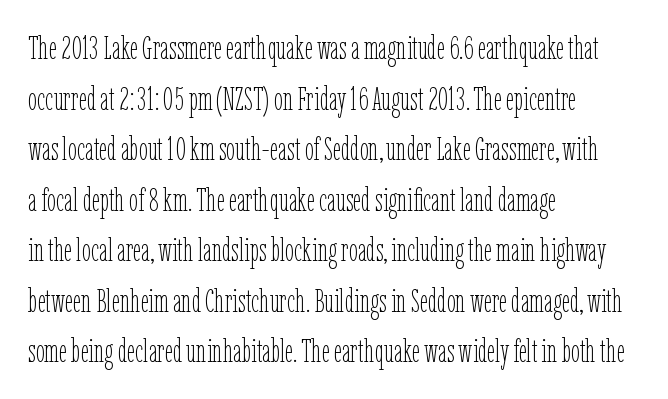
{"italic": "no", "bold": "no", "weight": "thin", "width": "condensed", "stroke_contrast": "low", "x_height": "medium", "monospaced": "no", "underline": "no", "align": "left", "line_spacing": "normal", "line_spacing_ratio": 1.58, "letter_spacing": "normal", "letter_spacing_em": 0.0, "glyph_px": 32}
